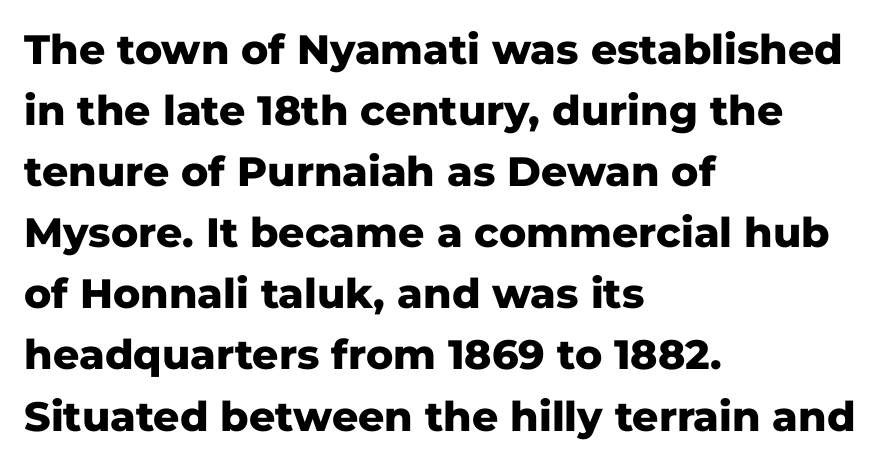
Q: Is the text bold? A: Yes.
Q: Is the text italic (slanted)? A: No, it is upright.
Q: Is the typeface a serif or a sans-serif typeface? A: Sans-serif.
Q: Is the text underlined? A: No.
Q: How is the paragraph aligned? A: Left-aligned.
Q: Is the spacing between letters normal or unusually wide? A: Normal.
Q: Is the spacing between lines tight, normal or loose? A: Normal.
Q: Width (condensed, normal, or wide)? A: Normal.
Q: Stroke contrast? A: Low.
Q: x-height? A: Medium.
Q: Monospaced? A: No.
